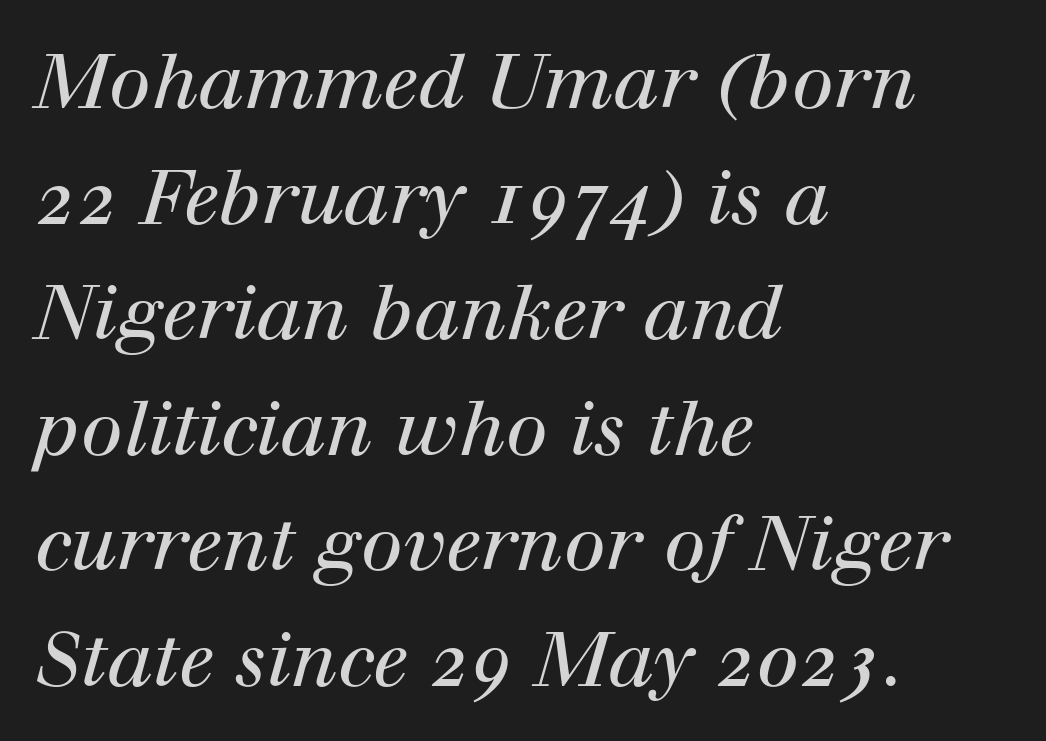
Between one letter and the next there's only the usual sliver of space. Does the copy run flush right? No — it runs flush left. These lines sit exactly where default settings would place them. Varying glyph widths throughout — classic text-font behaviour. These lines are composed in type with serifs.
